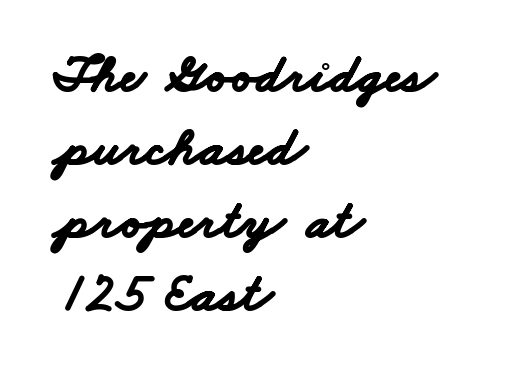
The image shows 54 px bold, wide sans-serif type; set left-aligned, normal line spacing (1.35x), normal letter spacing, not underlined; low stroke contrast and a small x-height.
